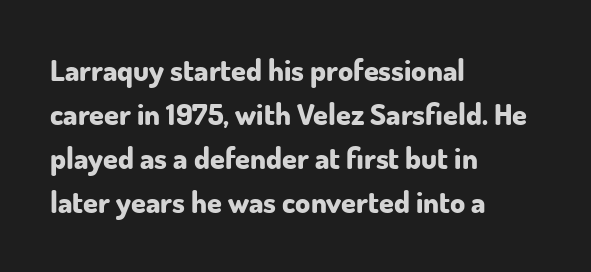
The image shows 30 px bold sans-serif type, upright; set left-aligned, normal line spacing (1.47x), normal letter spacing, not underlined; low stroke contrast and a small x-height.
